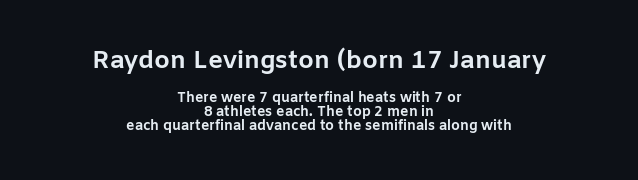
{"italic": "no", "bold": "yes", "underline": "no", "align": "center", "line_spacing": "tight", "line_spacing_ratio": 1.0, "letter_spacing": "normal", "letter_spacing_em": 0.0, "larger_block": "first", "size_ratio": 1.79, "glyph_px": 25}
